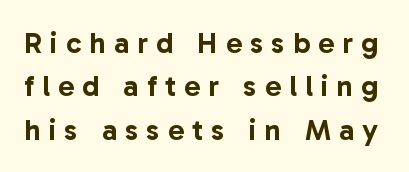
Q: Is the text italic (slanted)? A: No, it is upright.
Q: Is the typeface a serif or a sans-serif typeface? A: Sans-serif.
Q: Is the text underlined? A: No.
Q: Is the spacing between letters normal or unusually wide? A: Unusually wide.
Q: Is the spacing between lines tight, normal or loose? A: Normal.
Q: Width (condensed, normal, or wide)? A: Normal.
Q: Stroke contrast? A: Low.
Q: x-height? A: Medium.
Q: Monospaced? A: No.
